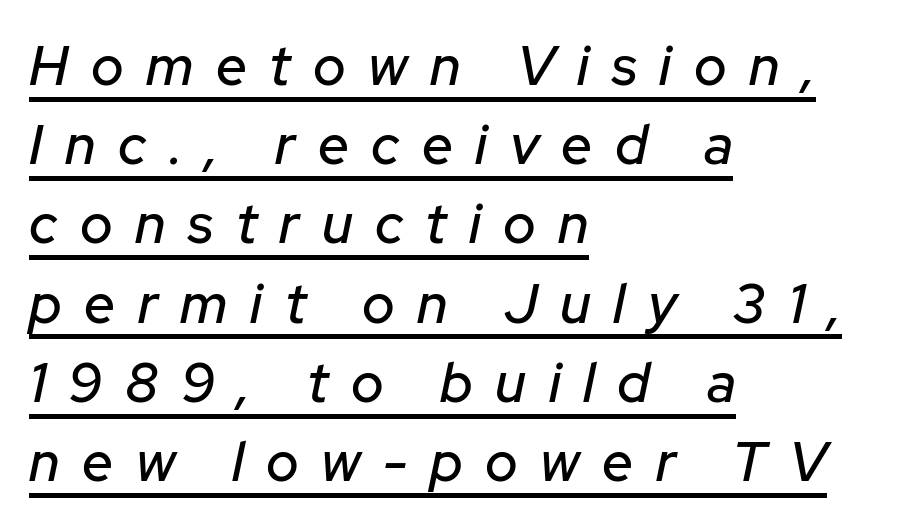
{"italic": "yes", "lean": "right", "slant_degrees": 12, "width": "normal", "stroke_contrast": "low", "x_height": "medium", "monospaced": "no", "underline": "yes", "align": "left", "line_spacing": "normal", "line_spacing_ratio": 1.44, "letter_spacing": "wide", "letter_spacing_em": 0.41, "glyph_px": 55}
